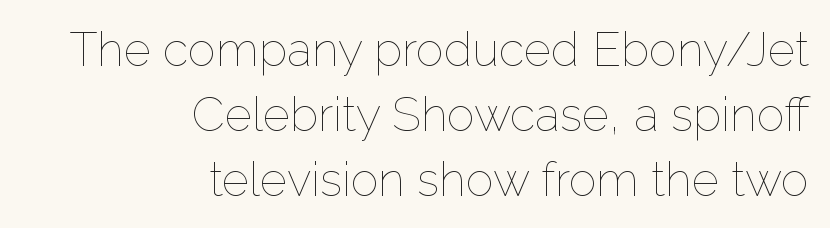
If you drew a ruler down the right edge, every line would touch it. A typesetter would call this leading conventional body-copy spacing. The line texture is even and compact thanks to regular tracking. A bare baseline throughout the passage. Is this a fixed-width face? No — the glyphs have proportional, varying widths. Weight class: somewhere from thin through regular.
